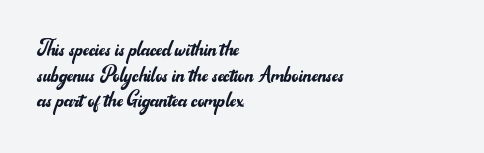
Q: Is the text bold? A: No.
Q: Is the text italic (slanted)? A: Yes.
Q: Is the text underlined? A: No.
Q: How is the paragraph aligned? A: Left-aligned.
Q: Is the spacing between letters normal or unusually wide? A: Normal.
Q: Is the spacing between lines tight, normal or loose? A: Tight.
